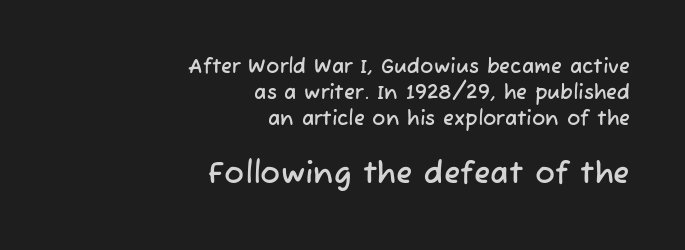
Q: Is the typeface a serif or a sans-serif typeface? A: Sans-serif.
Q: Is the text underlined? A: No.
Q: How is the paragraph aligned? A: Right-aligned.
Q: Is the spacing between letters normal or unusually wide? A: Normal.
Q: Is the spacing between lines tight, normal or loose? A: Normal.
Q: Which block of text is set in a larger size, the first (top) or the second (bottom)? A: The second (bottom) one.
Q: Width (condensed, normal, or wide)? A: Normal.
Q: Stroke contrast? A: Low.
Q: x-height? A: Medium.
Q: Monospaced? A: No.
